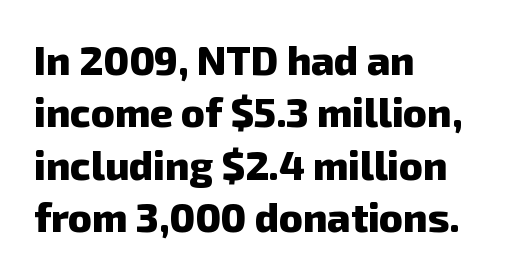
The image shows 40 px heavy sans-serif type; set left-aligned, normal line spacing (1.31x), normal letter spacing, not underlined; low stroke contrast and a medium x-height.
